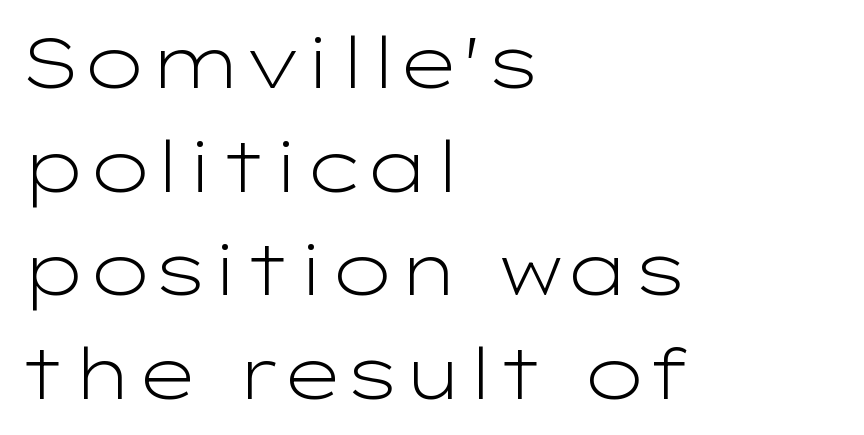
Varying glyph widths throughout — classic text-font behaviour. The type is set solid horizontally, with unmodified tracking. It's the straight-up-and-down kind of type. The line-height multiplier appears to be the usual default. Unbolded letterforms with no extra heft.
